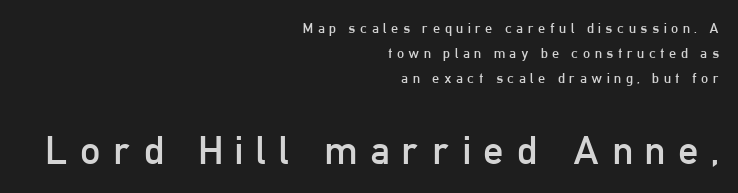
The image shows 40 px regular-weight, condensed sans-serif type, upright; set right-aligned, line spacing 1.78x, unusually wide letter spacing (+0.32 em), not underlined; the second (bottom) block is 2.86x larger; low stroke contrast and a medium x-height.
